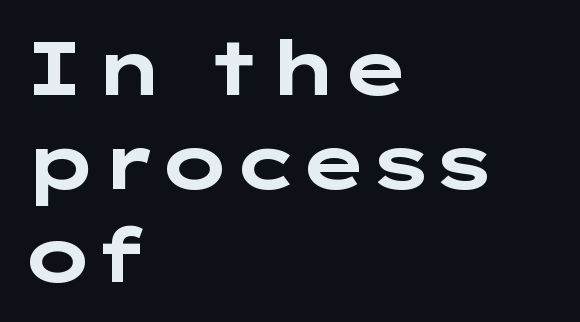
{"serif": "no", "italic": "no", "bold": "yes", "weight": "bold", "width": "wide", "stroke_contrast": "low", "x_height": "medium", "underline": "no", "align": "left", "line_spacing": "normal", "line_spacing_ratio": 1.25, "letter_spacing": "normal", "letter_spacing_em": 0.0, "glyph_px": 75}
